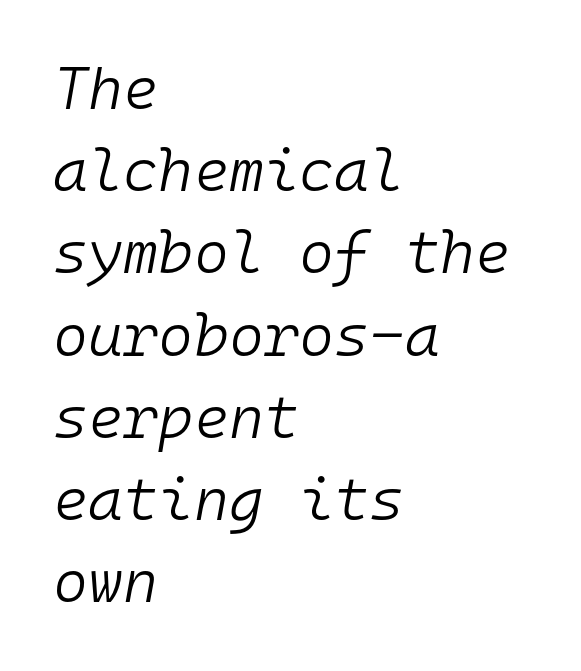
Compared with typical paragraphs, the rows here are spaced about the same. Summary of weight: not heavy and not bold. The passage shown is typed in a monospace face where columns stay perfectly aligned. The foot of each line stays bare and open. A student would call this left alignment; a typographer would say flush left, rag right.
